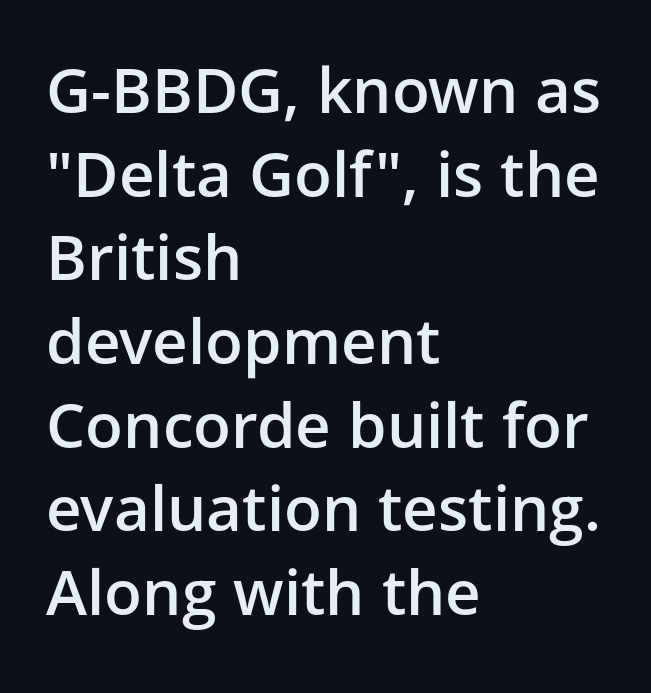
The type sits square on the baseline with zero lean. The paragraph shown leans on its left margin. Notice how descenders clear the ascenders below comfortably — that's standard leading. The tracking reads as untouched default to a designer's eye. The rendering uses natural spacing where letterforms have individual widths. Grotesque or geometric, the face here clearly has no serifs.
